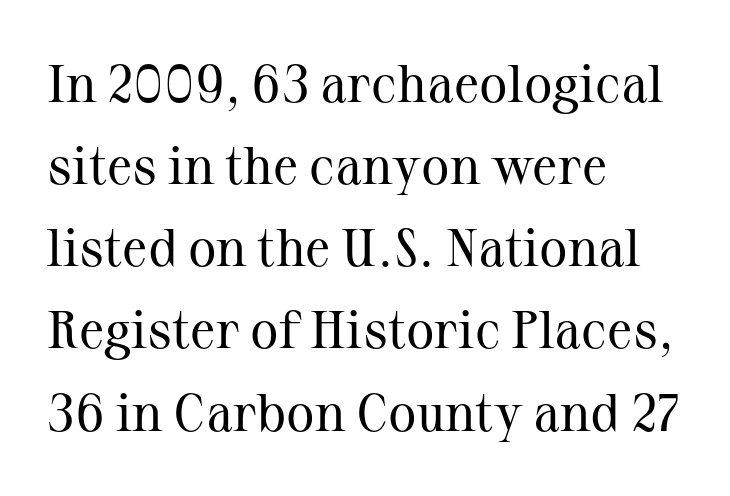
Letter spacing: default. The specimen omits any rule beneath the text block's lines. The typography opts for an upright posture over an oblique one. Layout note: lines flush left. The font is comparable to plain body text, perhaps lighter.
